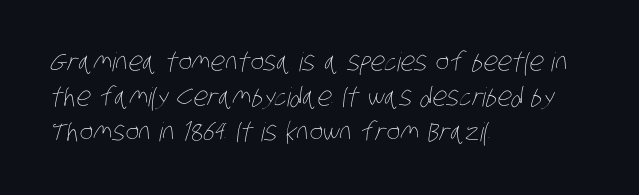
The gap between lines stays unmarked. Words appear dense and cohesive because spacing is normal. Is there much room between lines? A standard amount, neither cramped nor airy. The rag falls on the right side of this text block. Vertical stems look standard width or narrower in stroke.
